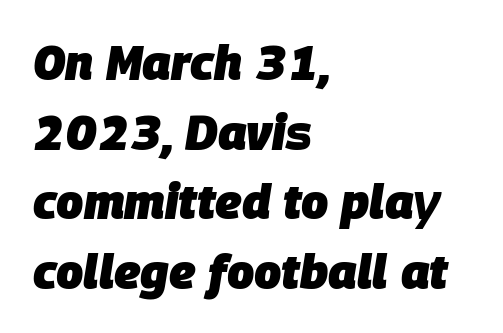
{"italic": "yes", "lean": "right", "slant_degrees": 9, "bold": "yes", "weight": "heavy", "width": "normal", "stroke_contrast": "low", "x_height": "large", "monospaced": "no", "underline": "no", "align": "left", "line_spacing": "normal", "line_spacing_ratio": 1.45, "letter_spacing": "normal", "letter_spacing_em": 0.0, "glyph_px": 48}
